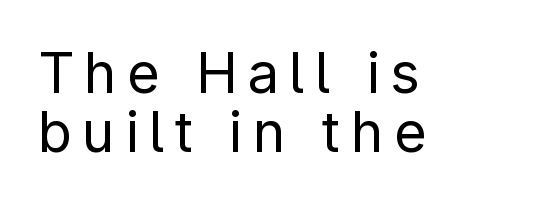
Caption: face not bold, strokes unweighted. This is roman type, the default non-slanted kind. Casual observation: everything's shoved over to the left. You can tell from the bare stems that sans-serif type was used. Line spacing here is tight. This sample has the flowing, uneven cadence of proportional lettering.
